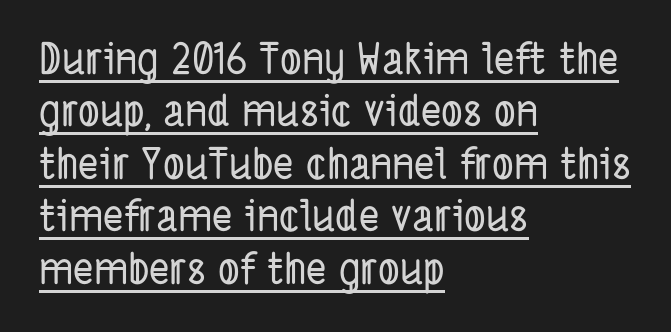
The image shows 43 px condensed sans-serif type; set left-aligned, line spacing 1.22x, normal letter spacing, underlined; low stroke contrast and a medium x-height.
